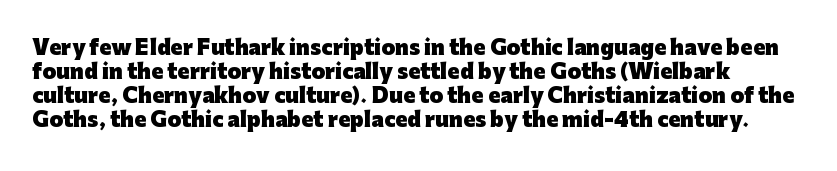
{"italic": "no", "bold": "yes", "underline": "no", "line_spacing_ratio": 1.2, "letter_spacing": "normal", "letter_spacing_em": 0.0, "glyph_px": 20}
